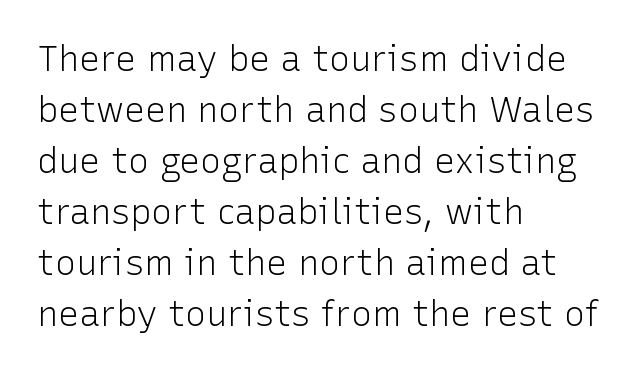
The image shows 35 px light sans-serif type, upright; set left-aligned, normal line spacing (1.46x), normal letter spacing, not underlined; low stroke contrast and a medium x-height.
